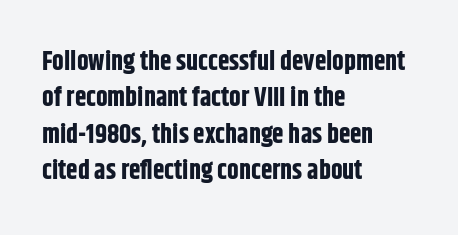
The image shows 26 px bold type, upright; set left-aligned, normal line spacing (1.4x), normal letter spacing, not underlined.
